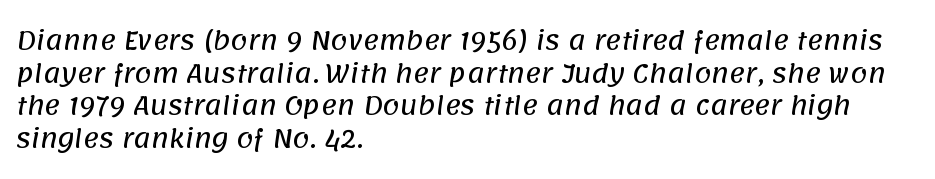
Q: Is the text underlined? A: No.
Q: How is the paragraph aligned? A: Left-aligned.
Q: Is the spacing between letters normal or unusually wide? A: Normal.
Q: Is the spacing between lines tight, normal or loose? A: Normal.
